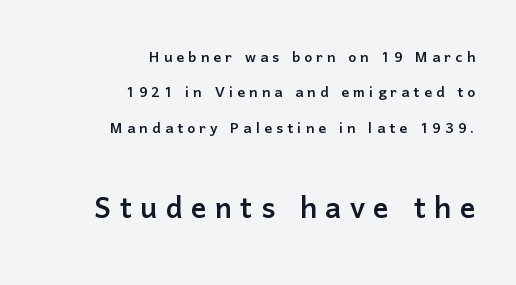
The image shows 38 px sans-serif type, upright; set right-aligned, line spacing 1.86x, unusually wide letter spacing (+0.22 em), not underlined; the second (bottom) block is 2.0x larger; low stroke contrast and a medium x-height.
